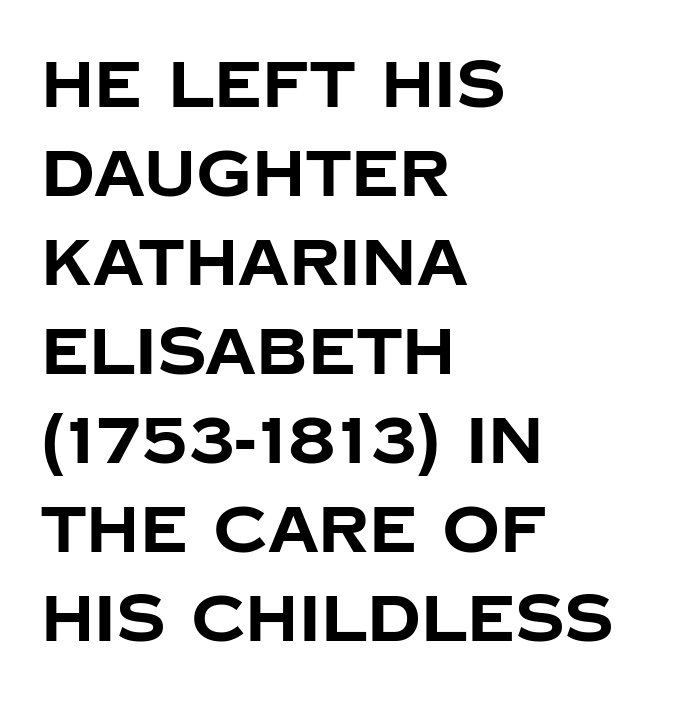
Classification — sans serif. Tracking value appears to be zero — textbook default spacing. Stroke thickness is high; the sample reads as a true bold. Looks like regular typesetting: each glyph gets only the width it needs.
